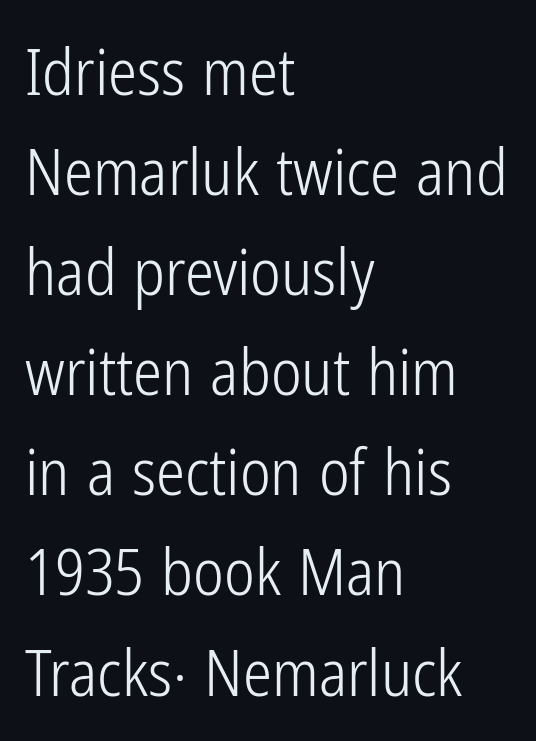
The image shows 65 px light, condensed sans-serif type, upright; set left-aligned, normal line spacing (1.54x), normal letter spacing, not underlined; low stroke contrast and a medium x-height.
